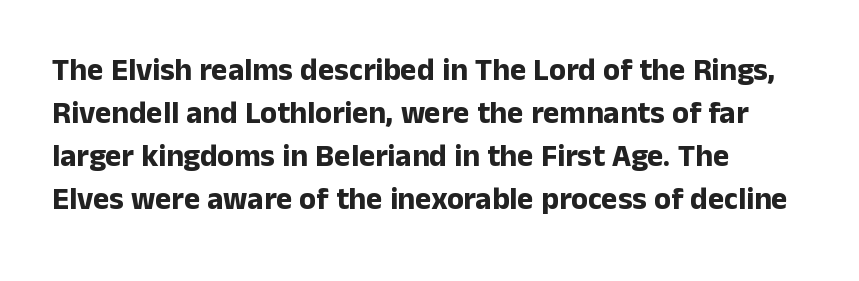
Q: Is the text bold? A: Yes.
Q: Is the text italic (slanted)? A: No, it is upright.
Q: Is the typeface a serif or a sans-serif typeface? A: Sans-serif.
Q: Is the text underlined? A: No.
Q: How is the paragraph aligned? A: Left-aligned.
Q: Is the spacing between letters normal or unusually wide? A: Normal.
Q: Is the spacing between lines tight, normal or loose? A: Normal.
Q: Width (condensed, normal, or wide)? A: Normal.
Q: Stroke contrast? A: Low.
Q: x-height? A: Medium.
Q: Monospaced? A: No.
